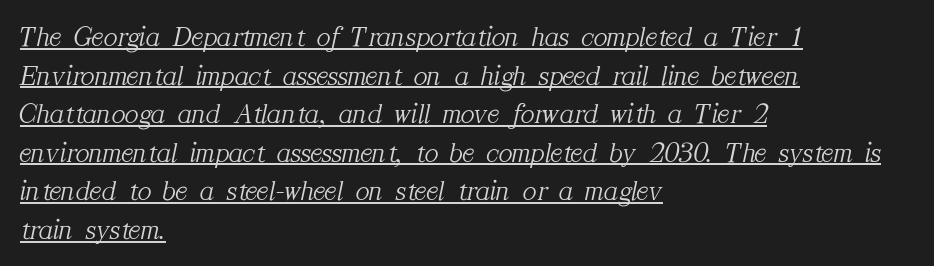
Q: Is the text bold? A: No.
Q: Is the text italic (slanted)? A: Yes, it leans right by about 12 degrees.
Q: Is the typeface a serif or a sans-serif typeface? A: Serif.
Q: Is the text underlined? A: Yes.
Q: How is the paragraph aligned? A: Left-aligned.
Q: Is the spacing between letters normal or unusually wide? A: Normal.
Q: Is the spacing between lines tight, normal or loose? A: Normal.
Q: Width (condensed, normal, or wide)? A: Normal.
Q: Stroke contrast? A: Medium.
Q: x-height? A: Medium.
Q: Monospaced? A: No.
